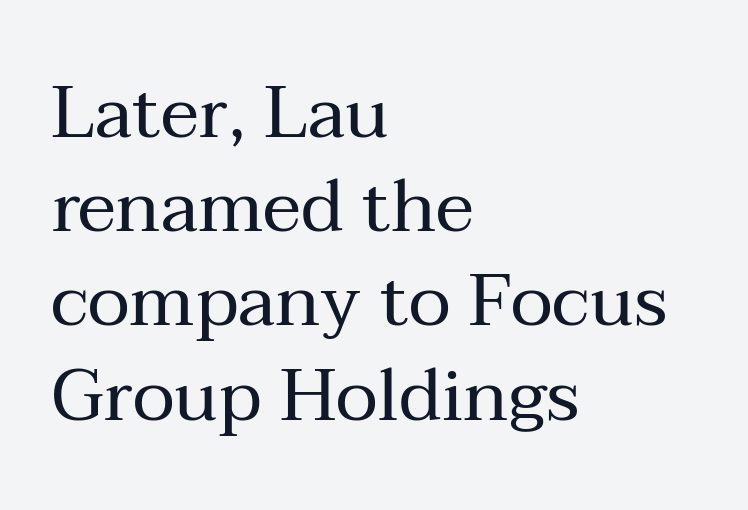
{"serif": "yes", "italic": "no", "bold": "no", "weight": "regular", "width": "normal", "stroke_contrast": "medium", "x_height": "medium", "monospaced": "no", "underline": "no", "align": "left", "line_spacing": "normal", "line_spacing_ratio": 1.29, "letter_spacing": "normal", "letter_spacing_em": 0.0, "glyph_px": 73}
